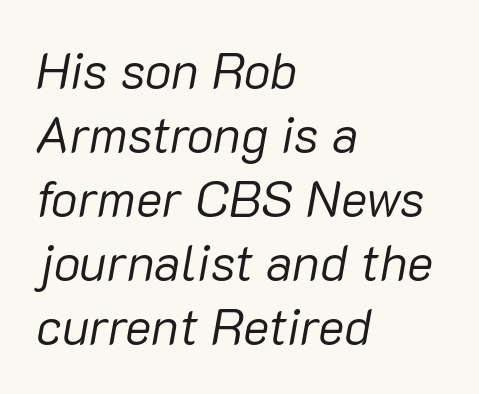
{"italic": "yes", "lean": "right", "slant_degrees": 10, "bold": "no", "weight": "regular", "width": "normal", "stroke_contrast": "low", "x_height": "medium", "monospaced": "no", "underline": "no", "align": "left", "line_spacing": "normal", "line_spacing_ratio": 1.28, "letter_spacing": "normal", "letter_spacing_em": 0.0, "glyph_px": 50}
